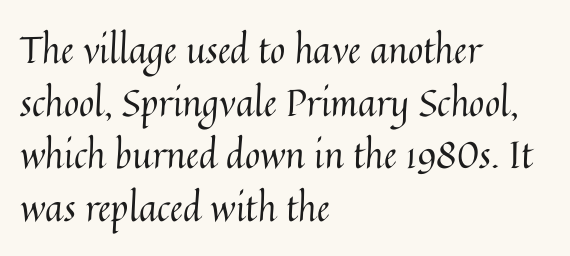
You could not count columns in this text — the font is proportionally spaced. Glance below the letters and you will spot only blank space. Tracking value appears to be zero — textbook default spacing. The cut favours lightness, reaching ordinary text weight at its darkest. Reading down the block, your eye returns to a fixed left position each line.
